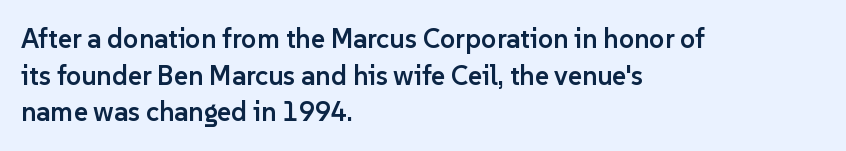
The image shows 27 px text type, upright; set left-aligned, normal line spacing (1.36x), normal letter spacing, not underlined.
